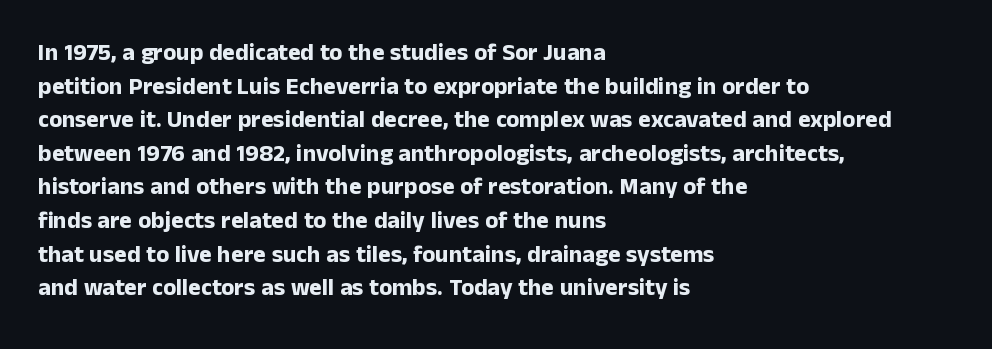
Q: Is the text bold? A: Yes.
Q: Is the text italic (slanted)? A: No, it is upright.
Q: Is the text underlined? A: No.
Q: How is the paragraph aligned? A: Left-aligned.
Q: Is the spacing between letters normal or unusually wide? A: Normal.
Q: Is the spacing between lines tight, normal or loose? A: Normal.
